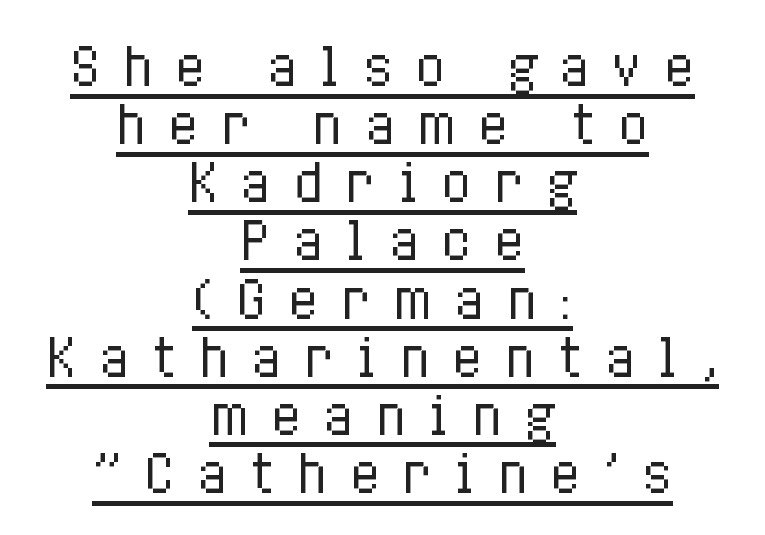
{"italic": "no", "bold": "no", "weight": "regular", "width": "condensed", "stroke_contrast": "low", "x_height": "medium", "monospaced": "no", "underline": "yes", "align": "center", "line_spacing": "tight", "line_spacing_ratio": 1.14, "letter_spacing": "wide", "letter_spacing_em": 0.42, "glyph_px": 51}
